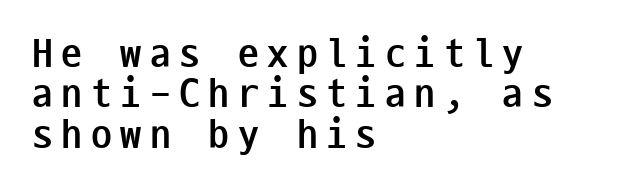
A roman cut, with each character standing at attention. The passage is arranged the way most books set body copy — flush left. Observe the wide spacing: letters keep a clear distance from each other. Baseline-to-baseline distance is barely more than the letter height. Descenders hang freely into open space.
